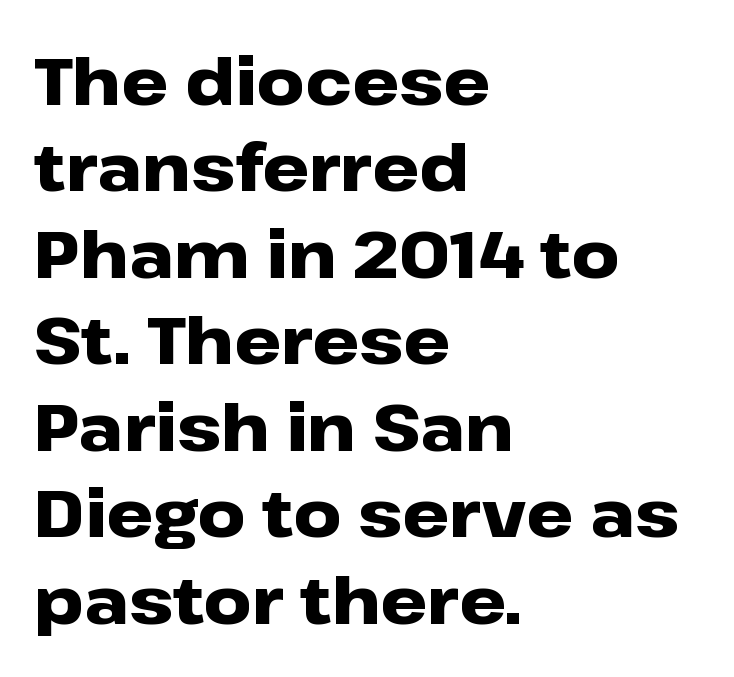
The image shows 66 px heavy, wide sans-serif type, upright; set left-aligned, normal line spacing (1.31x), normal letter spacing, not underlined; low stroke contrast and a medium x-height.
